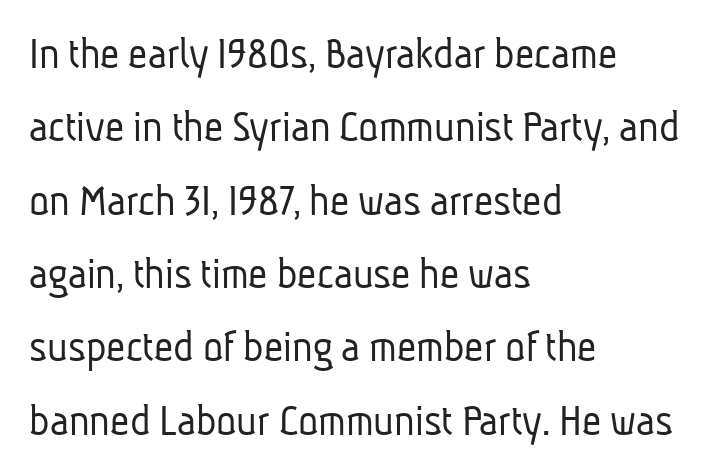
Caption: standard tracking, unaltered. Heaviness? Minimal to ordinary, like unemphasized prose. Only glyphs here, with clear space below each row. Typeset ragged right — the left edge is the straight one.
